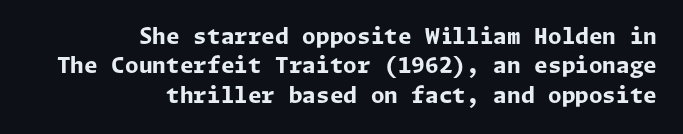
{"italic": "no", "bold": "yes", "underline": "no", "align": "right", "line_spacing": "normal", "line_spacing_ratio": 1.33, "letter_spacing": "normal", "letter_spacing_em": 0.0, "glyph_px": 22}
